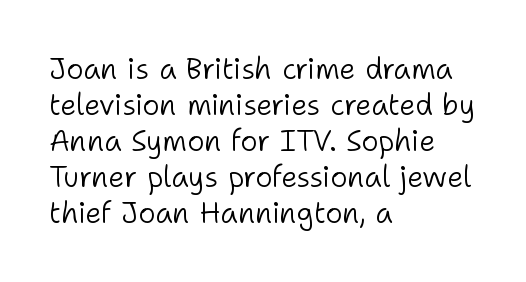
Serif or sans? Sans — the stroke terminals are bare. Horizontal alignment here is leftward, the default for most running prose. Default kerning and tracking; the words read as compact shapes. Style check: upright. Weight: in the light-to-regular range. Quick note: underline off.
